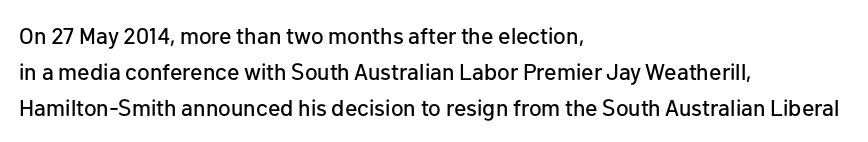
Q: Is the text italic (slanted)? A: No, it is upright.
Q: Is the text underlined? A: No.
Q: How is the paragraph aligned? A: Left-aligned.
Q: Is the spacing between letters normal or unusually wide? A: Normal.
Q: Is the spacing between lines tight, normal or loose? A: Normal.
